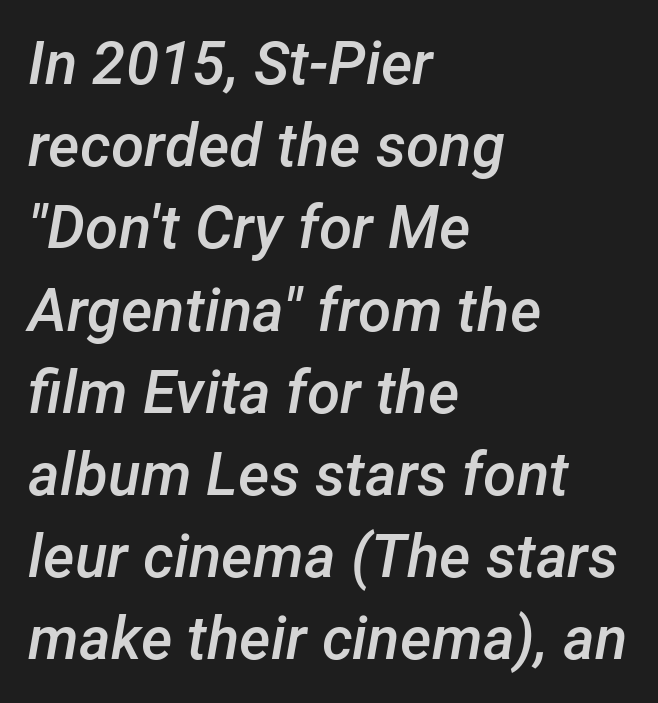
Each letter keeps its own natural width here, so spacing adapts to shape. It's the slanting kind of type. This is the in-between weight designers call semibold or demi. Is the block centered? No — it sits flush against the left margin. A normal amount of white space separates one row of letters from the next.
